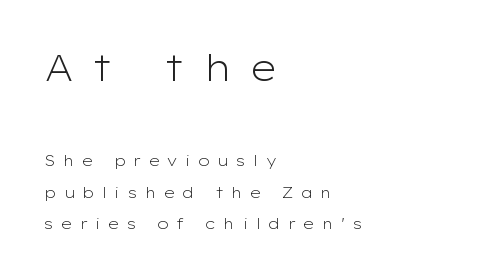
Check the space under the baseline: it is left empty. Students, note that the glyphs here are deliberately spaced far apart. Italic: no, the glyphs are upright roman. Look at the bottom of the vertical strokes: they stop flat, with no serifs. No extra ink here — the face is not bold. If you measured baseline to baseline, you'd find a long distance.
